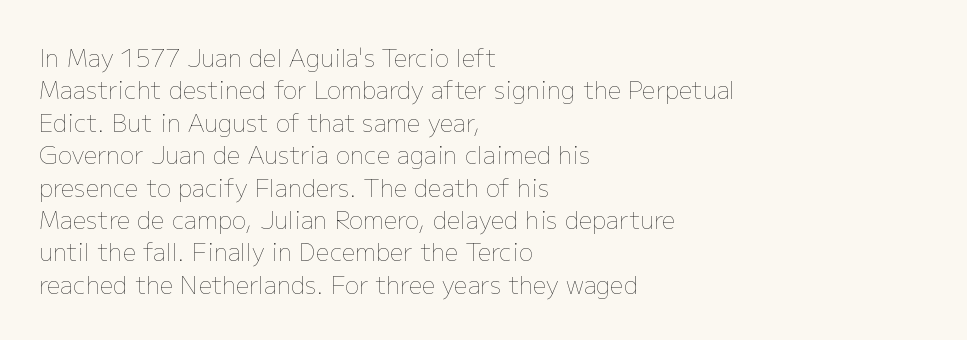
The image shows 24 px text type, upright; set left-aligned, normal line spacing (1.35x), normal letter spacing, not underlined.
